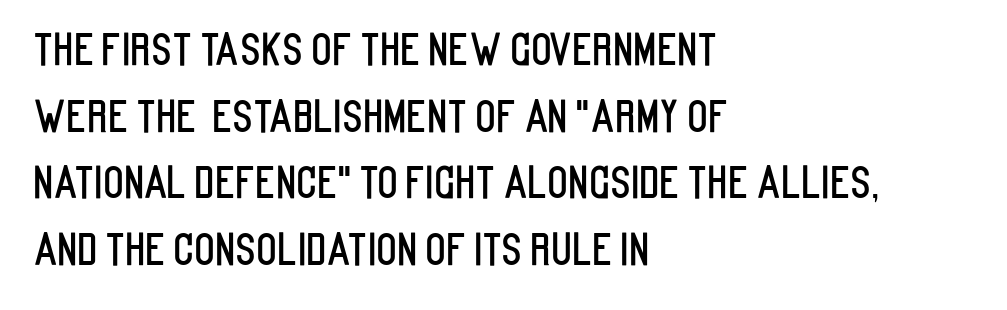
The image shows 43 px condensed sans-serif type, upright; set left-aligned, normal line spacing (1.55x), normal letter spacing, not underlined; low stroke contrast and a large x-height.
